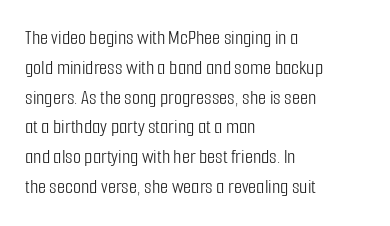
The image shows 21 px text type, upright; set left-aligned, normal line spacing (1.42x), normal letter spacing, not underlined.
